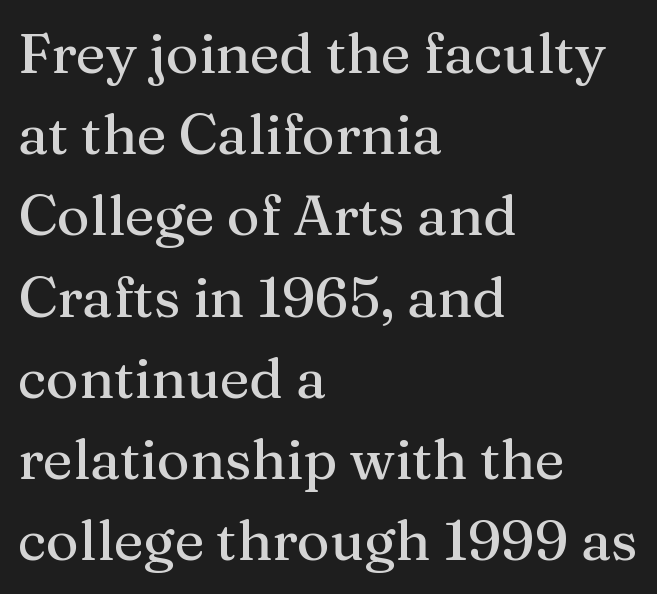
Q: Is the text italic (slanted)? A: No, it is upright.
Q: Is the typeface a serif or a sans-serif typeface? A: Serif.
Q: Is the text underlined? A: No.
Q: How is the paragraph aligned? A: Left-aligned.
Q: Is the spacing between letters normal or unusually wide? A: Normal.
Q: Is the spacing between lines tight, normal or loose? A: Normal.
Q: Width (condensed, normal, or wide)? A: Normal.
Q: Stroke contrast? A: Medium.
Q: x-height? A: Medium.
Q: Monospaced? A: No.
